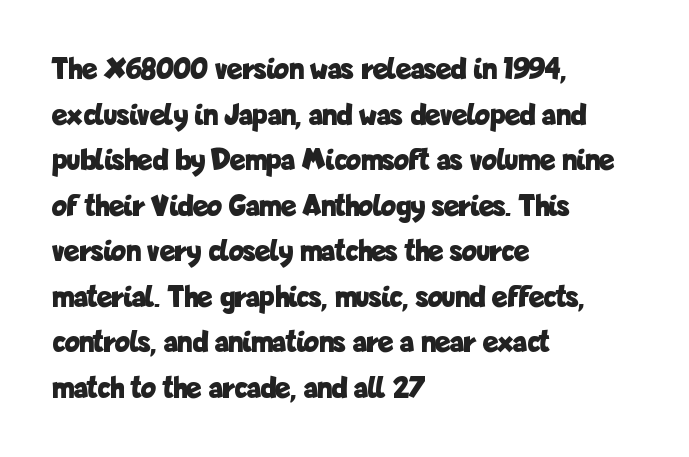
Q: Is the text bold? A: Yes.
Q: Is the text italic (slanted)? A: No, it is upright.
Q: Is the typeface a serif or a sans-serif typeface? A: Sans-serif.
Q: Is the text underlined? A: No.
Q: How is the paragraph aligned? A: Left-aligned.
Q: Is the spacing between letters normal or unusually wide? A: Normal.
Q: Is the spacing between lines tight, normal or loose? A: Normal.
Q: Width (condensed, normal, or wide)? A: Condensed.
Q: Stroke contrast? A: Low.
Q: x-height? A: Medium.
Q: Monospaced? A: No.
